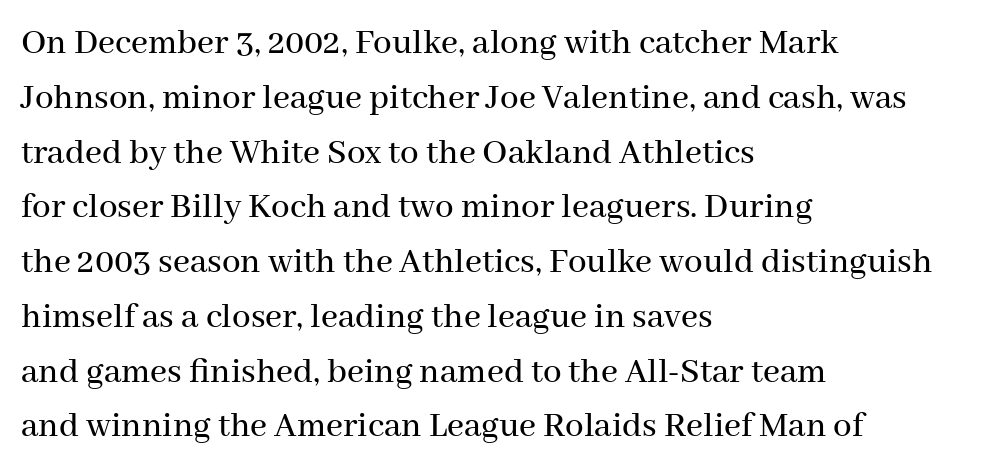
Look at the bottom of the vertical strokes: they flare into serifs here. Varying glyph widths throughout — classic text-font behaviour. Reading down the column, the eye jumps a familiar distance to each next line. Every stem runs plumb, perpendicular to the baseline. The horizontal fit of the characters is conventional and even. Short and long lines alike share a common starting point at left.
